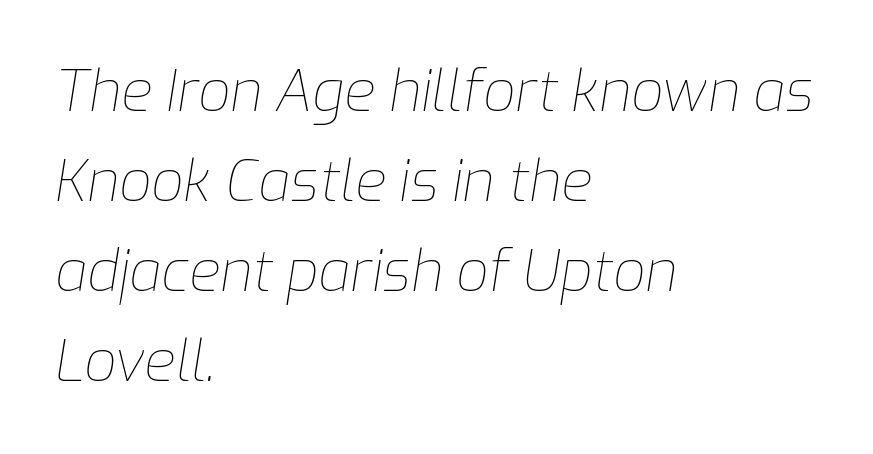
Q: Is the text bold? A: No.
Q: Is the text italic (slanted)? A: Yes, it leans right by about 9 degrees.
Q: Is the text underlined? A: No.
Q: How is the paragraph aligned? A: Left-aligned.
Q: Is the spacing between letters normal or unusually wide? A: Normal.
Q: Is the spacing between lines tight, normal or loose? A: Normal.
Q: Width (condensed, normal, or wide)? A: Normal.
Q: Stroke contrast? A: Low.
Q: x-height? A: Medium.
Q: Monospaced? A: No.
